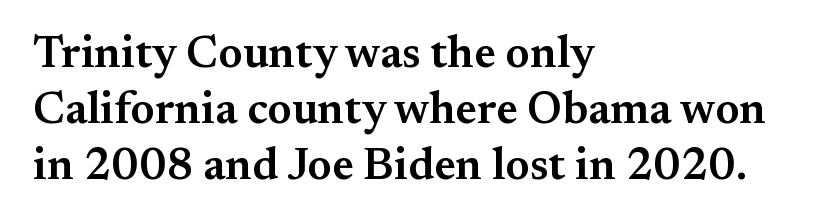
The image shows 45 px semibold serif type, upright; set left-aligned, line spacing 1.24x, normal letter spacing, not underlined; medium stroke contrast and a small x-height.
